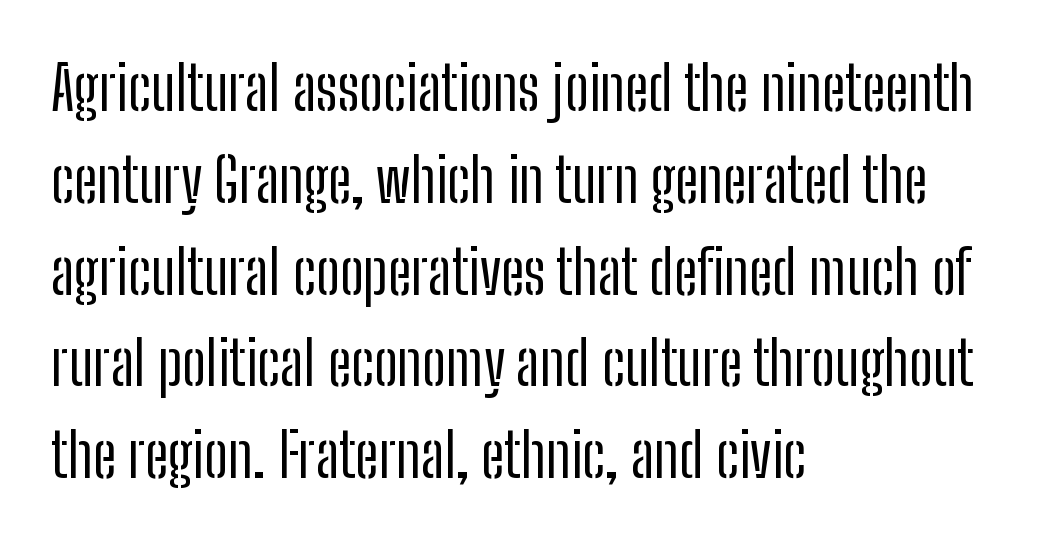
{"serif": "no", "italic": "no", "bold": "no", "weight": "regular", "width": "condensed", "stroke_contrast": "low", "x_height": "medium", "monospaced": "no", "underline": "no", "align": "left", "line_spacing": "normal", "line_spacing_ratio": 1.53, "letter_spacing": "normal", "letter_spacing_em": 0.0, "glyph_px": 60}
